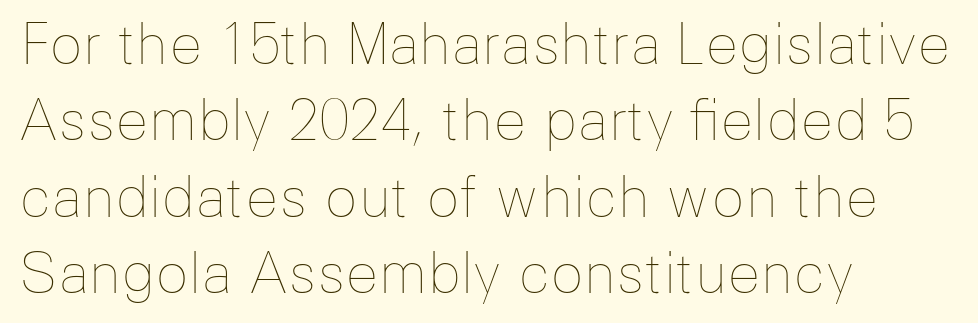
The image shows 55 px thin type, upright; set left-aligned, normal line spacing (1.39x), normal letter spacing, not underlined; low stroke contrast and a medium x-height.
